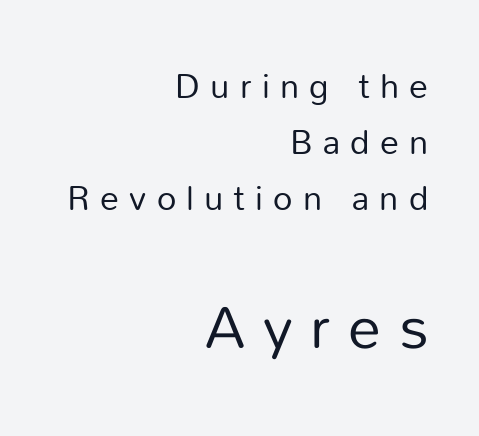
Q: Is the text bold? A: No.
Q: Is the text italic (slanted)? A: No, it is upright.
Q: Is the typeface a serif or a sans-serif typeface? A: Sans-serif.
Q: Is the text underlined? A: No.
Q: How is the paragraph aligned? A: Right-aligned.
Q: Is the spacing between letters normal or unusually wide? A: Unusually wide.
Q: Is the spacing between lines tight, normal or loose? A: Normal.
Q: Which block of text is set in a larger size, the first (top) or the second (bottom)? A: The second (bottom) one.
Q: Width (condensed, normal, or wide)? A: Normal.
Q: Stroke contrast? A: Low.
Q: x-height? A: Medium.
Q: Monospaced? A: No.
